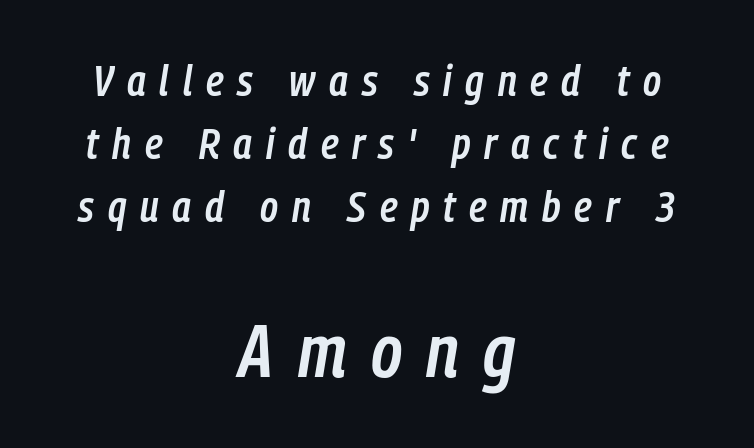
{"italic": "yes", "lean": "right", "slant_degrees": 9, "bold": "semi", "weight": "semibold", "width": "condensed", "stroke_contrast": "low", "x_height": "medium", "monospaced": "no", "underline": "no", "align": "center", "line_spacing": "normal", "line_spacing_ratio": 1.47, "letter_spacing": "wide", "letter_spacing_em": 0.32, "larger_block": "second", "size_ratio": 1.74, "glyph_px": 75}
